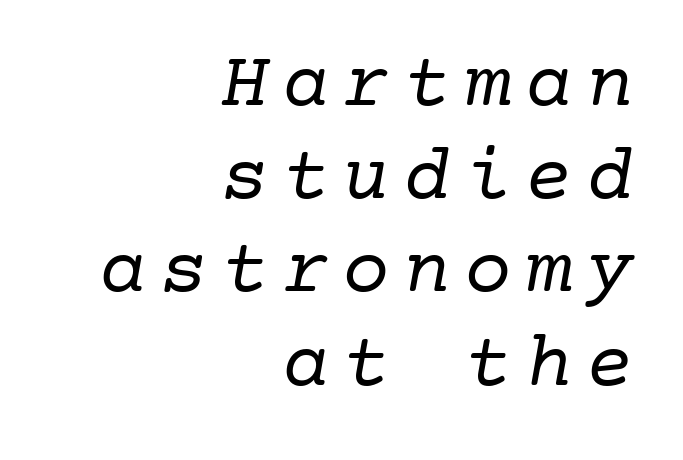
The image shows 79 px regular-weight serif type, monospaced; set right-aligned, line spacing 1.18x, not underlined; low stroke contrast and a medium x-height.
